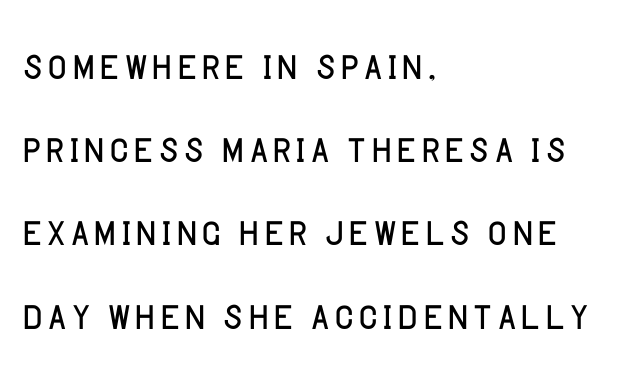
Each word holds together tightly as a unit, with standard inter-letter gaps. A bare baseline throughout the passage. The passage shown is typed in a proportional face where columns would drift. Italic? Not at all — the glyphs are vertical. Vertical spacing — default. Classification — sans serif.
